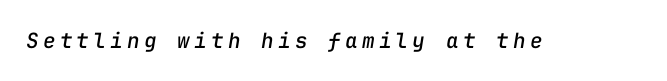
{"italic": "yes", "lean": "right", "slant_degrees": 9, "underline": "no", "letter_spacing": "wide", "letter_spacing_em": 0.2, "glyph_px": 21}
